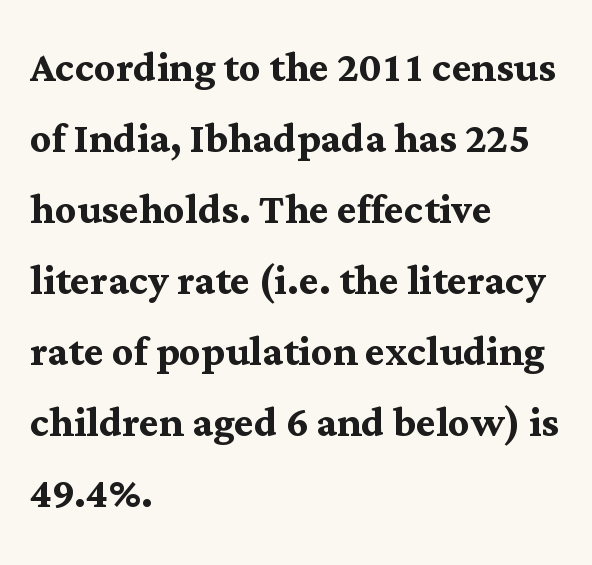
The image shows 53 px semibold serif type, upright; set left-aligned, normal line spacing (1.34x), normal letter spacing, not underlined; medium stroke contrast and a medium x-height.
